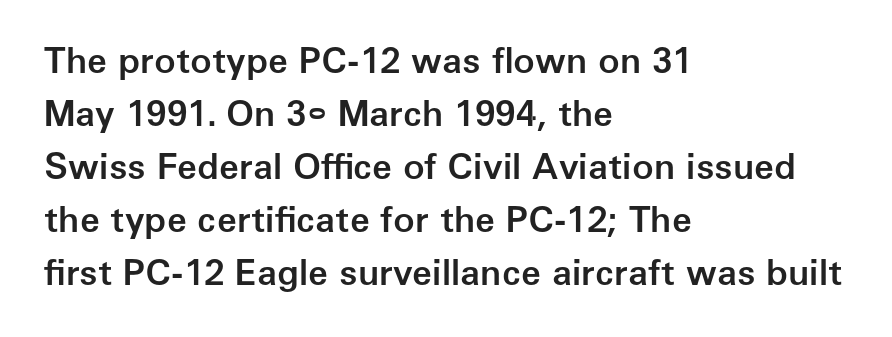
{"serif": "no", "italic": "no", "bold": "semi", "weight": "semibold", "width": "normal", "stroke_contrast": "low", "x_height": "medium", "monospaced": "no", "underline": "no", "align": "left", "line_spacing": "normal", "line_spacing_ratio": 1.47, "letter_spacing": "normal", "letter_spacing_em": 0.0, "glyph_px": 36}
